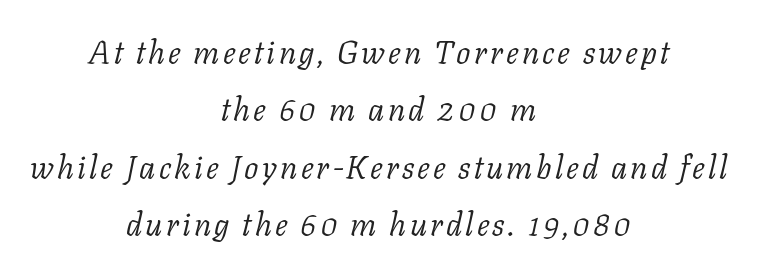
The image shows 32 px light serif type, italic (leaning right); set centered, line spacing 1.79x, not underlined; low stroke contrast and a medium x-height.
